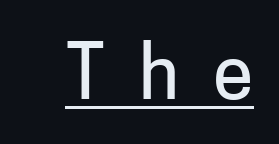
Q: Is the text italic (slanted)? A: No, it is upright.
Q: Is the typeface a serif or a sans-serif typeface? A: Sans-serif.
Q: Is the text underlined? A: Yes.
Q: Is the spacing between letters normal or unusually wide? A: Unusually wide.
Q: Width (condensed, normal, or wide)? A: Normal.
Q: Stroke contrast? A: Low.
Q: x-height? A: Medium.
Q: Monospaced? A: No.
